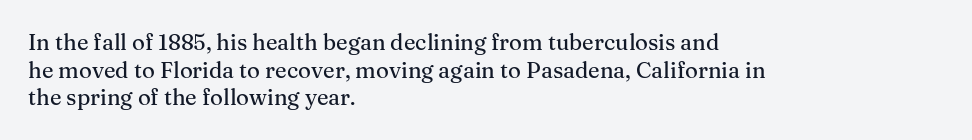
The image shows 22 px text type, upright; set left-aligned, normal line spacing (1.26x), normal letter spacing, not underlined.
